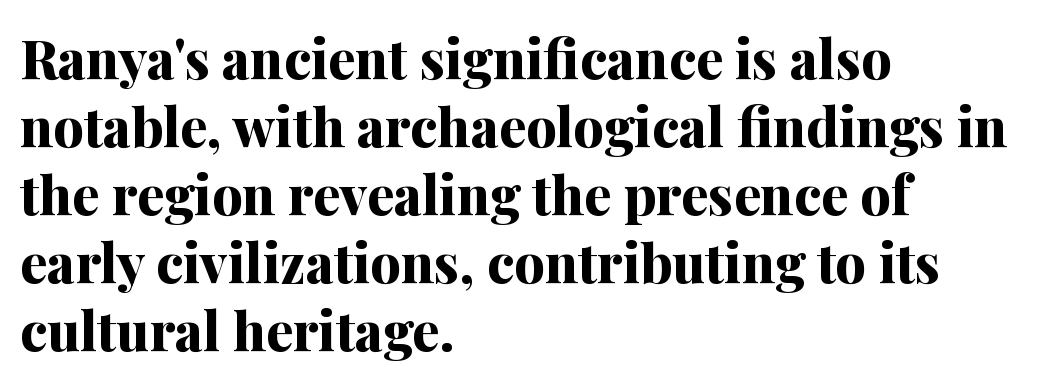
Q: Is the text bold? A: Yes.
Q: Is the text italic (slanted)? A: No, it is upright.
Q: Is the typeface a serif or a sans-serif typeface? A: Serif.
Q: Is the text underlined? A: No.
Q: How is the paragraph aligned? A: Left-aligned.
Q: Is the spacing between letters normal or unusually wide? A: Normal.
Q: Is the spacing between lines tight, normal or loose? A: Normal.
Q: Width (condensed, normal, or wide)? A: Normal.
Q: Stroke contrast? A: Medium.
Q: x-height? A: Medium.
Q: Monospaced? A: No.
